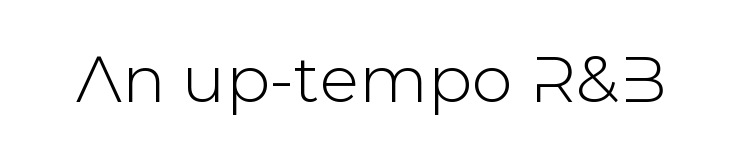
{"serif": "no", "italic": "no", "width": "normal", "stroke_contrast": "low", "x_height": "medium", "monospaced": "no", "underline": "no", "letter_spacing": "normal", "letter_spacing_em": 0.0, "glyph_px": 65}
